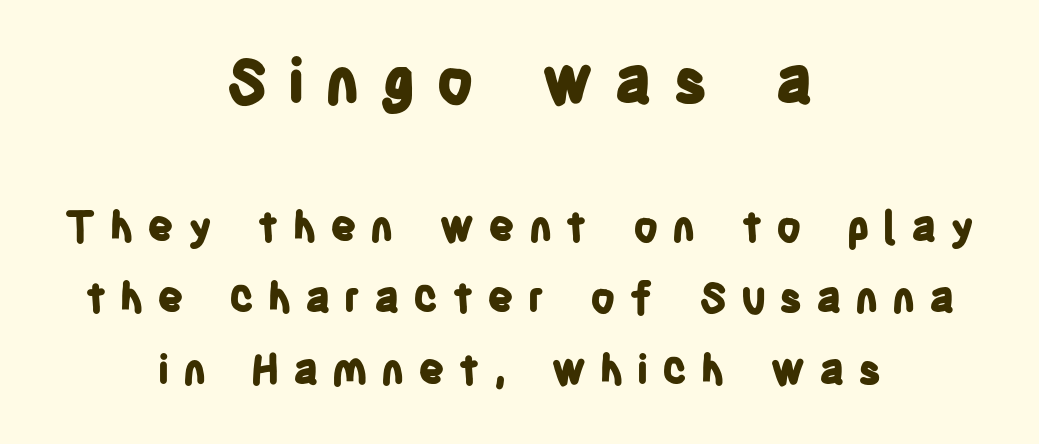
Q: Is the text bold? A: Yes.
Q: Is the text italic (slanted)? A: No, it is upright.
Q: Is the typeface a serif or a sans-serif typeface? A: Sans-serif.
Q: Is the text underlined? A: No.
Q: How is the paragraph aligned? A: Centered.
Q: Is the spacing between letters normal or unusually wide? A: Unusually wide.
Q: Which block of text is set in a larger size, the first (top) or the second (bottom)? A: The first (top) one.
Q: Width (condensed, normal, or wide)? A: Condensed.
Q: Stroke contrast? A: Low.
Q: x-height? A: Large.
Q: Monospaced? A: No.
